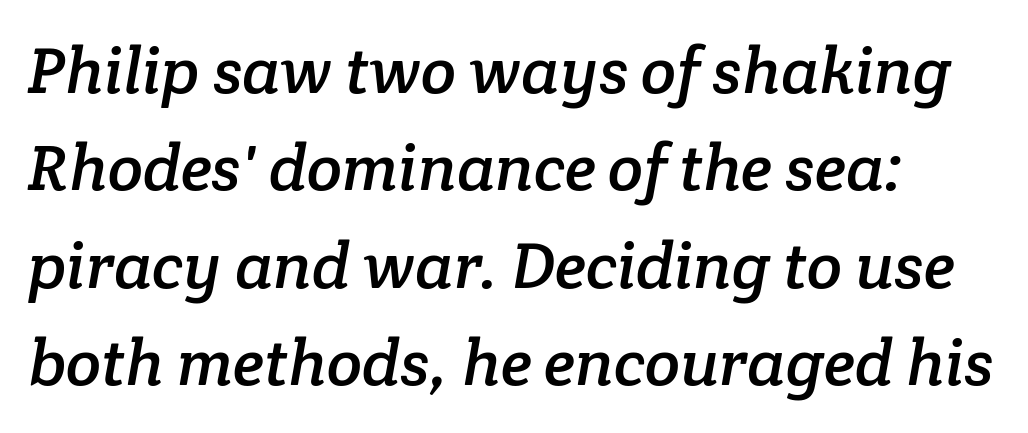
Line beginnings align vertically; line endings do not. Underlining? Definitely not there. Note the varied advance widths — an 'i' is clearly narrower than an 'm'. Successive baselines arrive at the customary interval. The rendering keeps characters at their native spacing. What kind of face is this? One with serifs.
